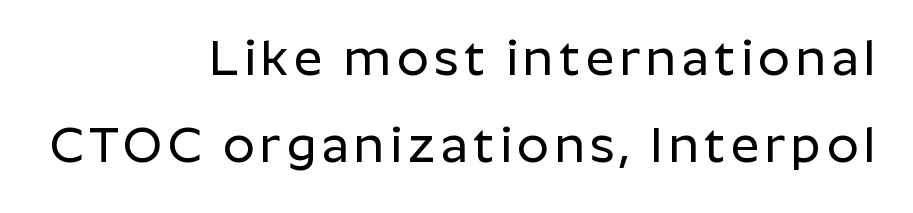
Descenders are the only things crossing below the line. A typesetter would call this proportional, since set widths differ per character. Reading down the block, your eye finds every line finishing at a fixed right position. Posture: upright roman.
